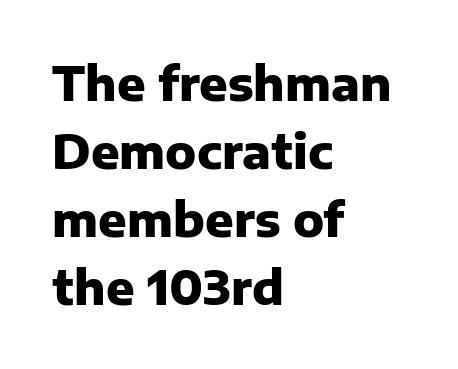
Compared with an ordinary text face, these strokes are far heavier — a full bold. The text was rendered using a sans face with plain stroke endings. All the whitespace from short lines collects on the right. The type sits square on the baseline with zero lean. The rendering uses a moderate line-height, typical for paragraphs.
